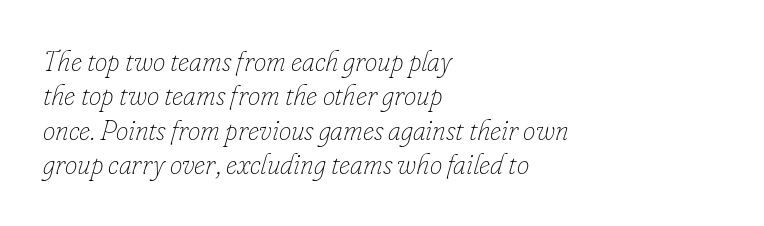
Left-aligned paragraph, ragged on the right. Character widths vary here, with narrow letters taking less room than wide ones. The strokes carry an ordinary text weight at most. You could call the tracking neutral — neither tight nor loose.
